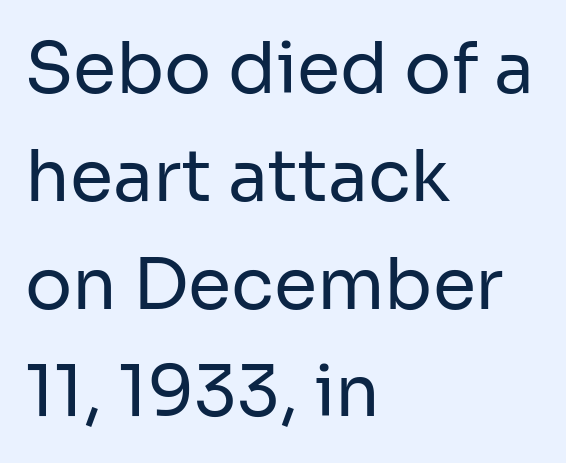
The image shows 70 px regular-weight sans-serif type, upright; set left-aligned, normal line spacing (1.54x), normal letter spacing, not underlined; low stroke contrast and a medium x-height.
